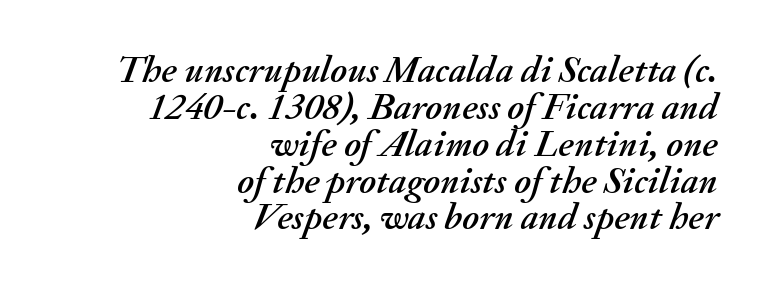
A flush-right, rag-left setting is used for this passage. Quick note: interline space is minimal. Quick note: italic. Spacing verdict: proportional, widths tailored to each character. Students, note that the glyphs here touch the page at normal intervals.
